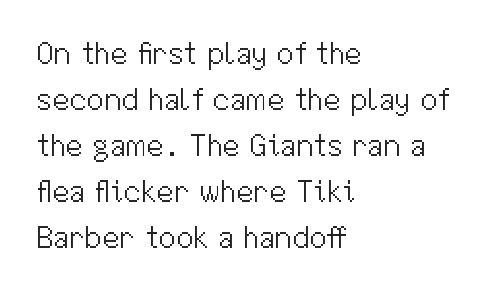
Vertical stems look standard width or narrower in stroke. What stands out about the letter spacing? Nothing — it is the standard amount. The passage shown is typeset with a sans-serif family. Any mark beneath the type? The region is blank.
